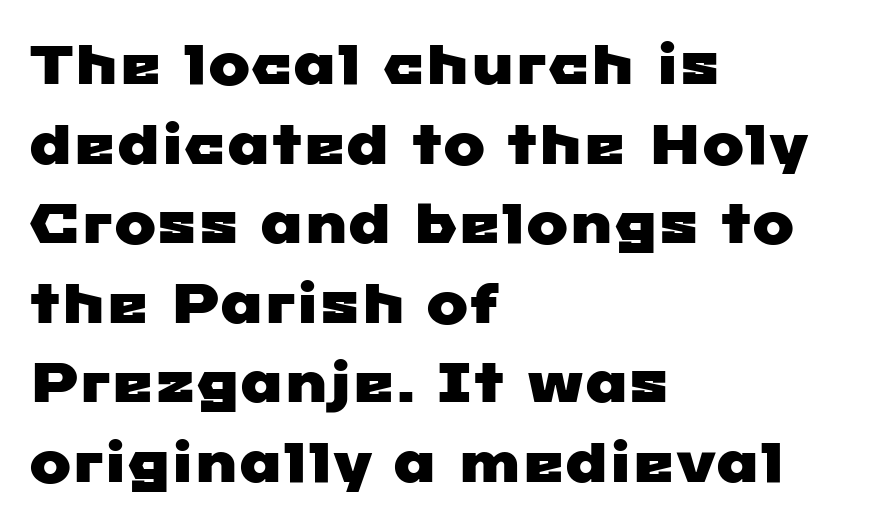
Spacing between characters is what you'd get straight out of the box. The space directly below the letters is spotless. The passage shown is typeset with a sans-serif family. The line-height multiplier appears to be the usual default. The face used here is proportionally spaced, like ordinary book or web type. If you drew a ruler down the left edge, every line would touch it.
